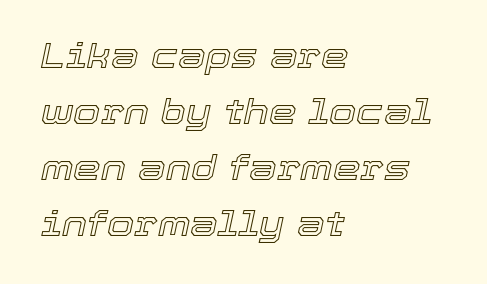
The image shows 35 px text type, italic (leaning right); set left-aligned, normal line spacing (1.6x), normal letter spacing, not underlined; a medium x-height.
